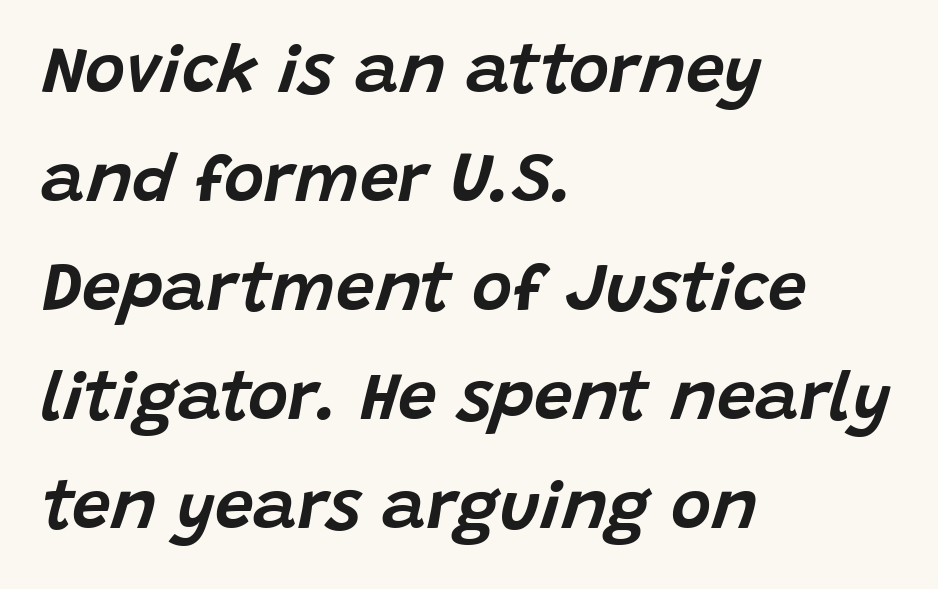
The image shows 69 px text type, italic (leaning right); set left-aligned, normal line spacing (1.58x), normal letter spacing, not underlined; low stroke contrast and a large x-height.
